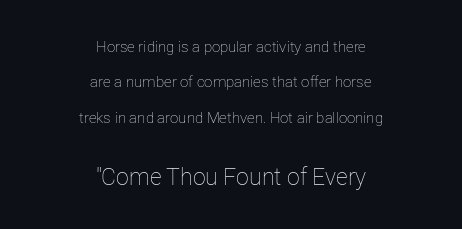
The image shows 23 px text type, upright; set centered, loose line spacing (2.36x), normal letter spacing, not underlined; the second (bottom) block is 1.53x larger.
